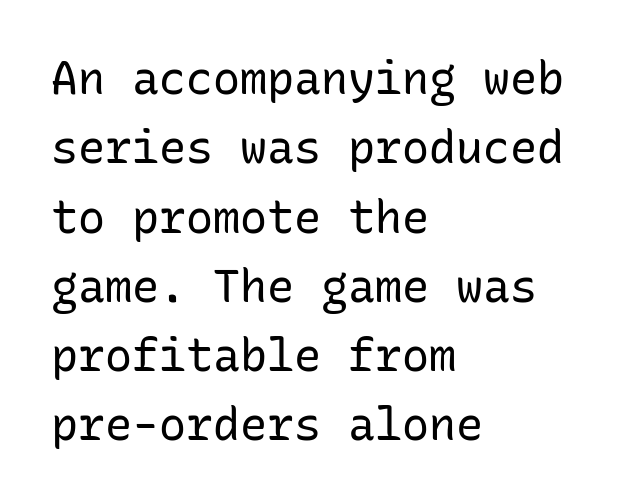
Q: Is the text bold? A: No.
Q: Is the text italic (slanted)? A: No, it is upright.
Q: Is the typeface a serif or a sans-serif typeface? A: Sans-serif.
Q: Is the text underlined? A: No.
Q: How is the paragraph aligned? A: Left-aligned.
Q: Is the spacing between letters normal or unusually wide? A: Normal.
Q: Is the spacing between lines tight, normal or loose? A: Normal.
Q: Width (condensed, normal, or wide)? A: Normal.
Q: Stroke contrast? A: Low.
Q: x-height? A: Medium.
Q: Monospaced? A: Yes.
